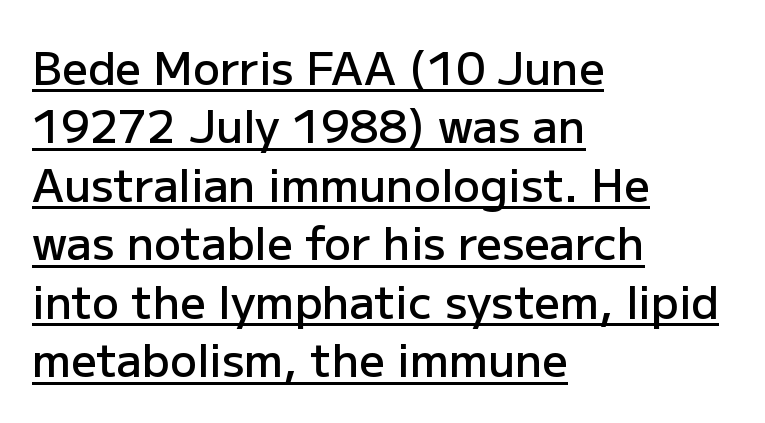
Q: Is the text bold? A: Semi-bold.
Q: Is the text italic (slanted)? A: No, it is upright.
Q: Is the typeface a serif or a sans-serif typeface? A: Sans-serif.
Q: Is the text underlined? A: Yes.
Q: How is the paragraph aligned? A: Left-aligned.
Q: Is the spacing between letters normal or unusually wide? A: Normal.
Q: Is the spacing between lines tight, normal or loose? A: Normal.
Q: Width (condensed, normal, or wide)? A: Normal.
Q: Stroke contrast? A: Low.
Q: x-height? A: Medium.
Q: Monospaced? A: No.
